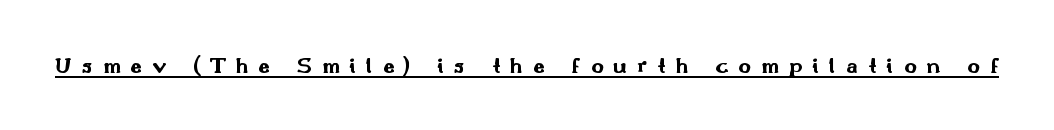
The image shows 24 px bold type, upright; set unusually wide letter spacing (+0.43 em), underlined.
